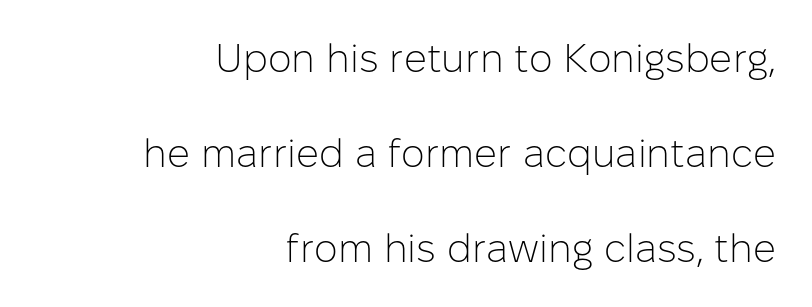
Grotesque or geometric, the face here clearly has no serifs. No chunkiness to these letters — they're not bold. The lines are quadded right. Bare-footed words on every line. Varying glyph widths throughout — classic text-font behaviour.
